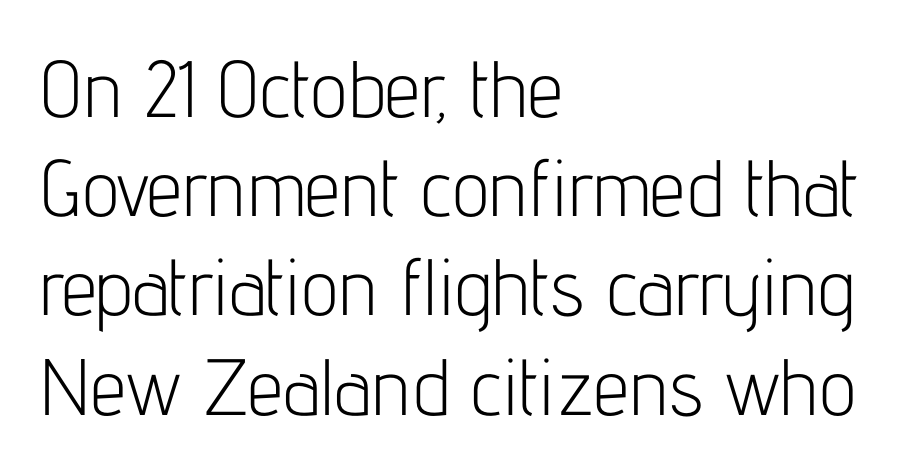
The image shows 80 px light, condensed sans-serif type, upright; set left-aligned, line spacing 1.24x, normal letter spacing, not underlined; low stroke contrast and a medium x-height.
